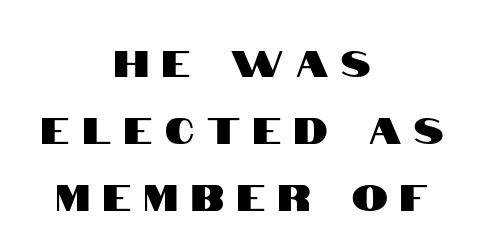
The image shows 36 px condensed sans-serif type, upright; set centered, line spacing 1.86x, unusually wide letter spacing (+0.36 em), not underlined; high stroke contrast and a large x-height.
